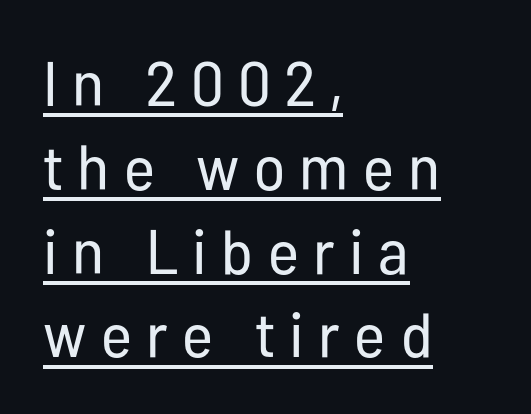
The image shows 63 px regular-weight, condensed sans-serif type, upright; set left-aligned, normal line spacing (1.33x), unusually wide letter spacing (+0.23 em), underlined; low stroke contrast and a medium x-height.
